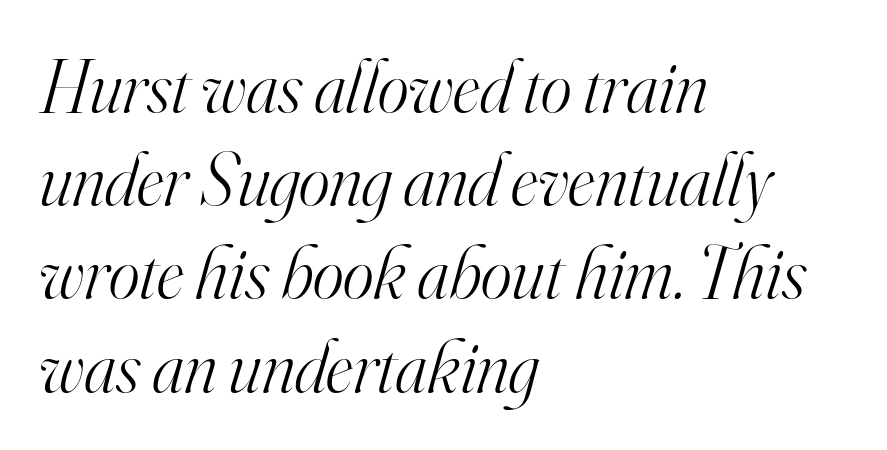
{"serif": "yes", "italic": "yes", "lean": "right", "slant_degrees": 16, "bold": "no", "weight": "light", "width": "normal", "stroke_contrast": "high", "x_height": "small", "monospaced": "no", "underline": "no", "align": "left", "line_spacing": "normal", "line_spacing_ratio": 1.26, "letter_spacing": "normal", "letter_spacing_em": 0.0, "glyph_px": 74}
